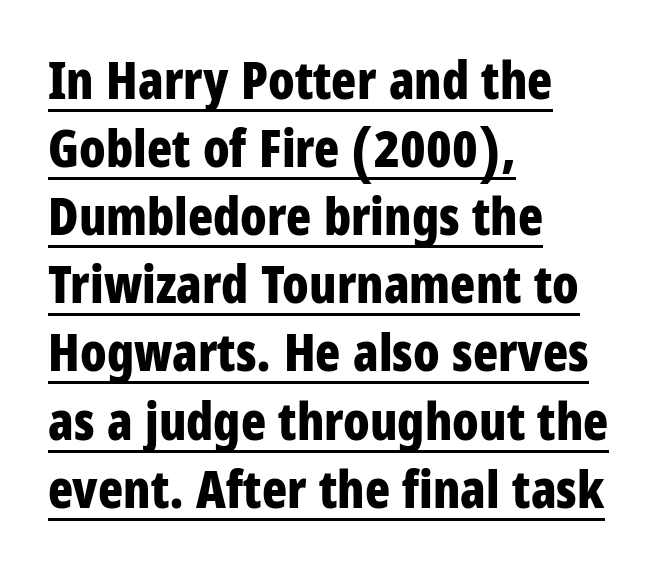
{"serif": "no", "italic": "no", "bold": "yes", "weight": "bold", "width": "condensed", "stroke_contrast": "low", "x_height": "large", "monospaced": "no", "underline": "yes", "align": "left", "line_spacing": "normal", "line_spacing_ratio": 1.31, "letter_spacing": "normal", "letter_spacing_em": 0.0, "glyph_px": 52}
